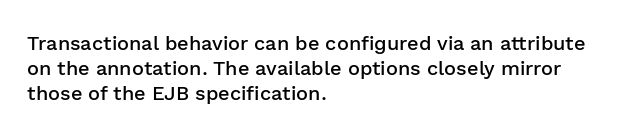
The image shows 20 px text type, upright; set left-aligned, line spacing 1.24x, normal letter spacing, not underlined.
